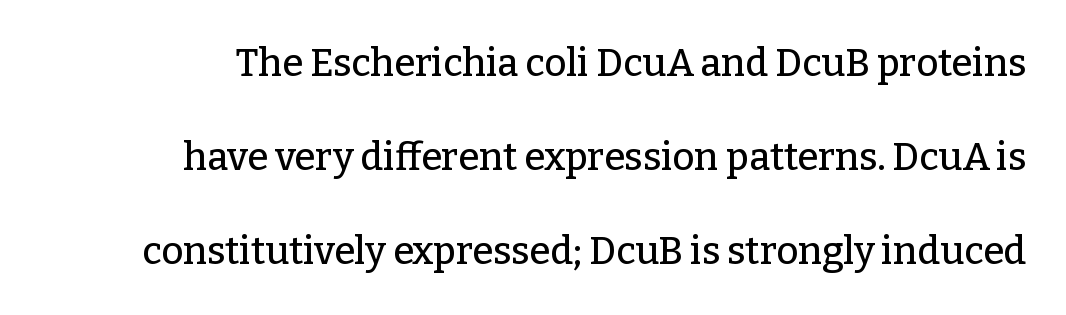
Underline: absent. This is roman type, the default non-slanted kind. This sample uses a serif face. Compared with typical body copy, the letter spacing here is the same. The face used here is proportionally spaced, like ordinary book or web type.
